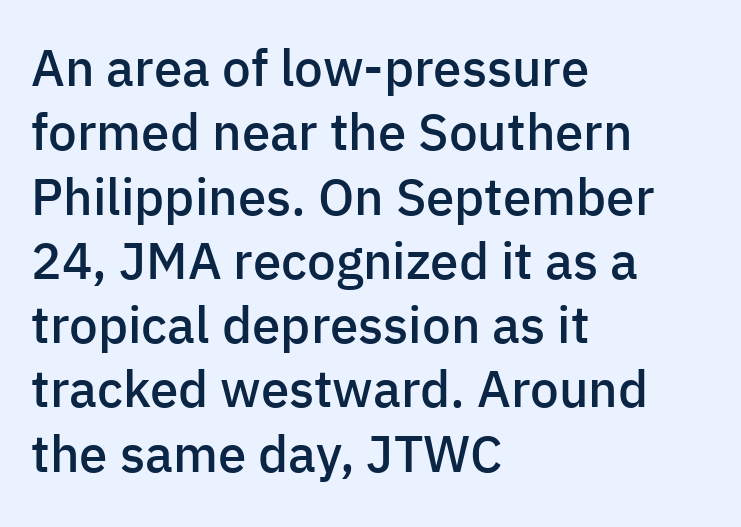
Letters rest on an invisible, unmarked baseline. The rows are spaced the way most documents space them. The axis of the letterforms is exactly vertical. Stroke terminals: plain, sans-serif.
